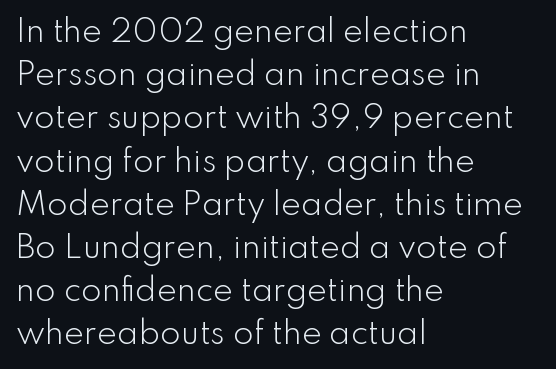
{"serif": "no", "italic": "no", "bold": "no", "weight": "light", "width": "normal", "stroke_contrast": "low", "x_height": "small", "monospaced": "no", "underline": "no", "align": "left", "line_spacing": "normal", "line_spacing_ratio": 1.44, "letter_spacing": "normal", "letter_spacing_em": 0.0, "glyph_px": 30}
